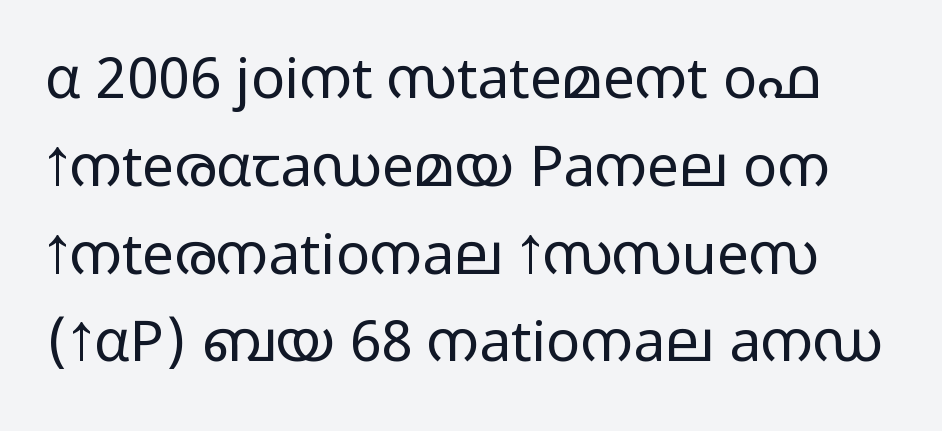
The zone under the glyphs is completely vacant. To sum up the face: it is a sans, with no serifs. The letterforms sit at book weight or below. Leading: standard. The rendering uses natural spacing where letterforms have individual widths. A typesetter would call this zero additional tracking.
